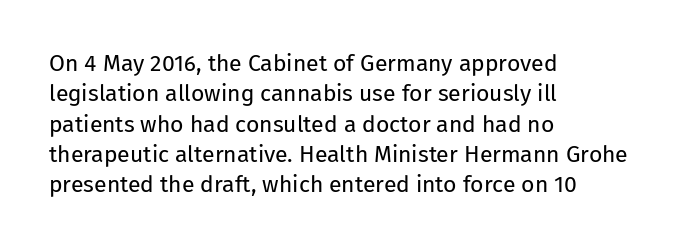
The space directly below the letters is spotless. Caption: standard tracking, unaltered. Vertically, the passage feels balanced, rows spaced as you'd expect. Does the lettering tilt? It doesn't — this is upright.
